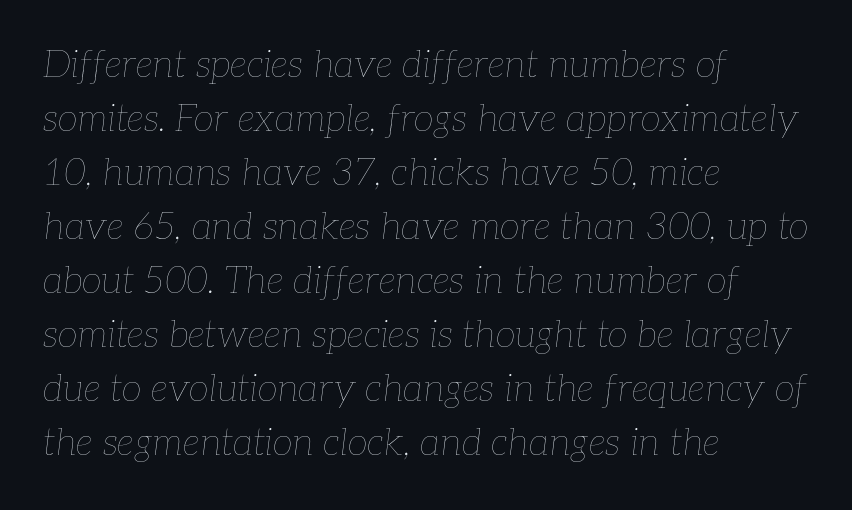
The image shows 37 px thin type, italic (leaning right); set left-aligned, normal line spacing (1.46x), normal letter spacing, not underlined; low stroke contrast and a medium x-height.
